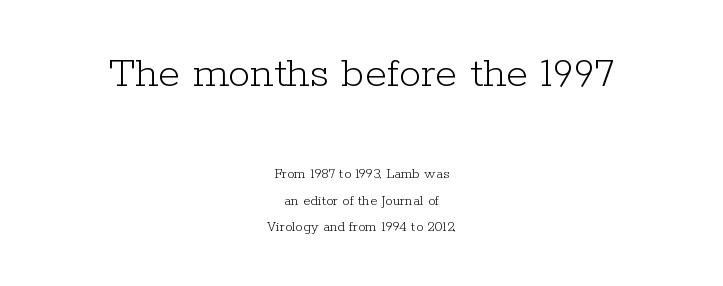
The image shows 45 px light serif type, upright; set centered, line spacing 1.78x, normal letter spacing, not underlined; the first (top) block is 3.0x larger; low stroke contrast and a medium x-height.
